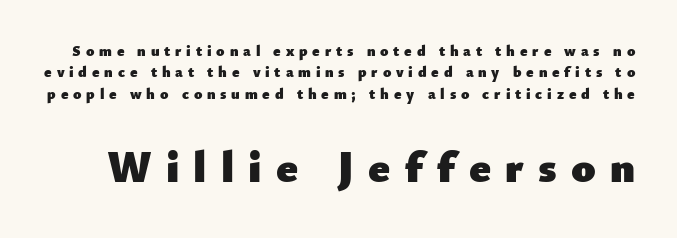
The typeface chosen for these lines omits serifs. This block has exactly the height ordinary leading produces. These lines have a slow, spaced-out rhythm from letter to letter. Bold? Absolutely — the strokes are thick and heavy. This rendering features lettering with no underline.
